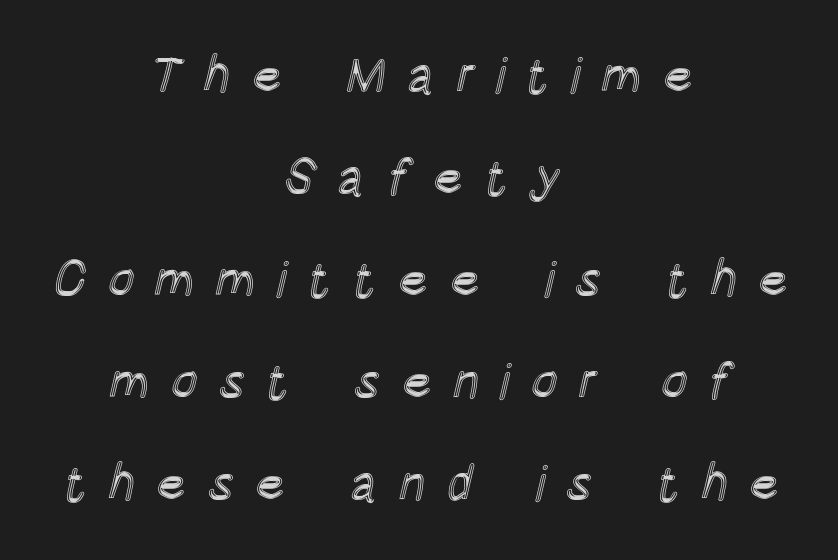
The image shows 50 px condensed type; set centered, loose line spacing (2.04x), unusually wide letter spacing (+0.41 em), not underlined; a large x-height.
